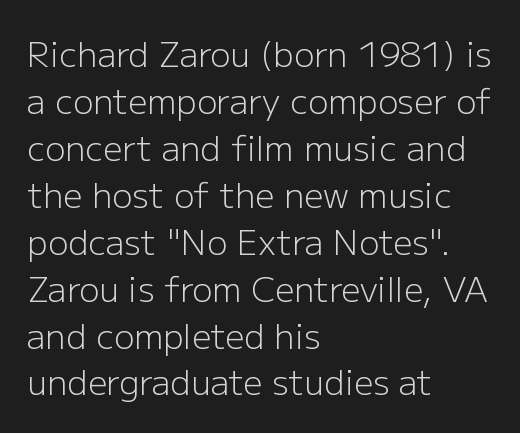
Q: Is the text bold? A: No.
Q: Is the text italic (slanted)? A: No, it is upright.
Q: Is the typeface a serif or a sans-serif typeface? A: Sans-serif.
Q: Is the text underlined? A: No.
Q: How is the paragraph aligned? A: Left-aligned.
Q: Is the spacing between letters normal or unusually wide? A: Normal.
Q: Is the spacing between lines tight, normal or loose? A: Normal.
Q: Width (condensed, normal, or wide)? A: Normal.
Q: Stroke contrast? A: Low.
Q: x-height? A: Medium.
Q: Monospaced? A: No.
